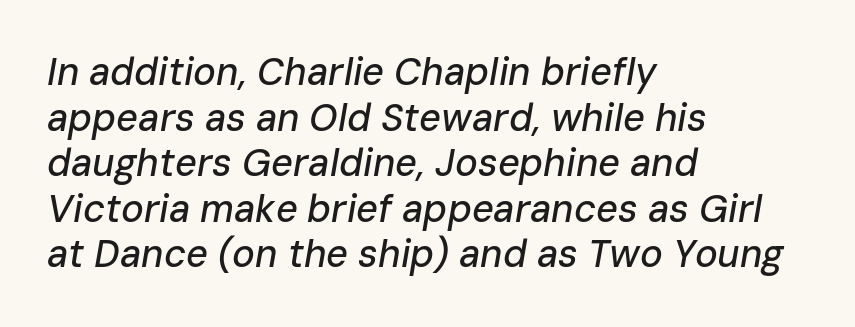
Q: Is the text italic (slanted)? A: Yes, it leans right by about 10 degrees.
Q: Is the text underlined? A: No.
Q: How is the paragraph aligned? A: Left-aligned.
Q: Is the spacing between letters normal or unusually wide? A: Normal.
Q: Width (condensed, normal, or wide)? A: Normal.
Q: Stroke contrast? A: Low.
Q: x-height? A: Medium.
Q: Monospaced? A: No.
